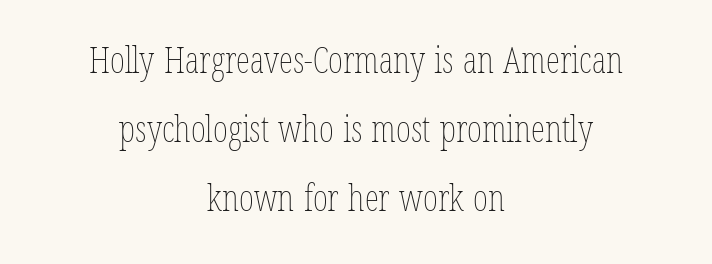
The image shows 36 px thin, condensed type, upright; set centered, loose line spacing (1.92x), normal letter spacing, not underlined; low stroke contrast and a medium x-height.
